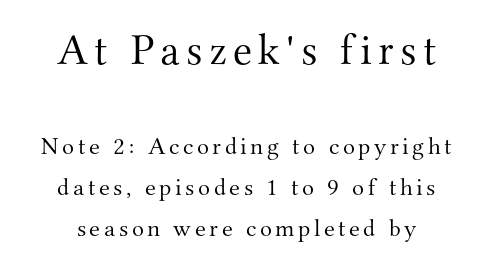
Q: Is the text bold? A: No.
Q: Is the text italic (slanted)? A: No, it is upright.
Q: Is the typeface a serif or a sans-serif typeface? A: Serif.
Q: Is the text underlined? A: No.
Q: How is the paragraph aligned? A: Centered.
Q: Is the spacing between lines tight, normal or loose? A: Normal.
Q: Which block of text is set in a larger size, the first (top) or the second (bottom)? A: The first (top) one.
Q: Width (condensed, normal, or wide)? A: Normal.
Q: Stroke contrast? A: Medium.
Q: x-height? A: Small.
Q: Monospaced? A: No.
